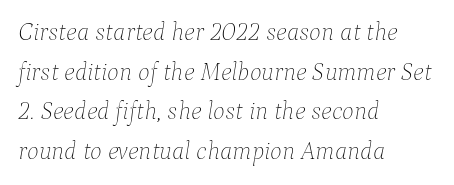
The glyphs look as if they've been sheared to an angle. Does the leading feel generous? No, just average. Honestly, there is no underline to notice here at all. This is not heavy type; no bold has been used. This sample is left-justified, so line endings fall wherever the words run out. You could call the tracking neutral — neither tight nor loose.
